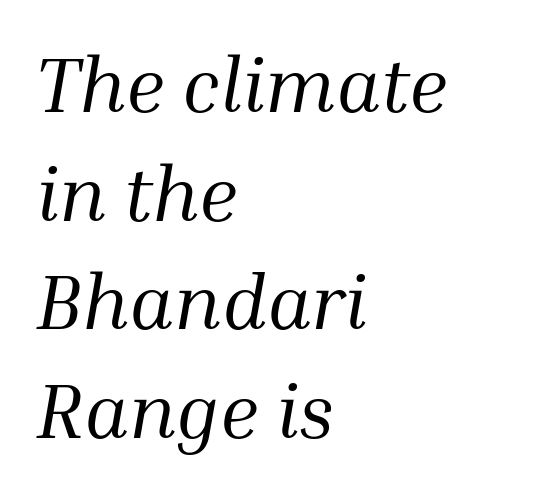
The letters carry serifs — small finishing strokes at the ends of their stems. The ragged edge is on the right, which tells us the setting is flush left. Stem width sits at or under what a default text font uses. The strip under each line holds only bare page.
